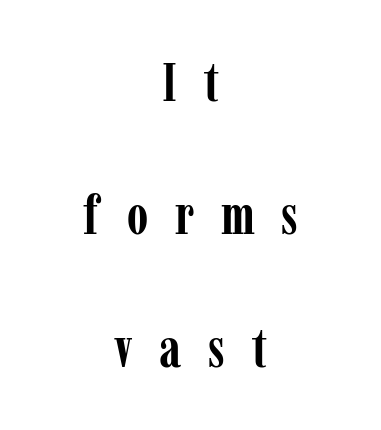
{"serif": "yes", "italic": "no", "bold": "yes", "weight": "semibold", "width": "condensed", "stroke_contrast": "low", "x_height": "medium", "monospaced": "no", "underline": "no", "align": "center", "line_spacing": "loose", "line_spacing_ratio": 2.42, "letter_spacing": "wide", "letter_spacing_em": 0.49, "glyph_px": 55}
